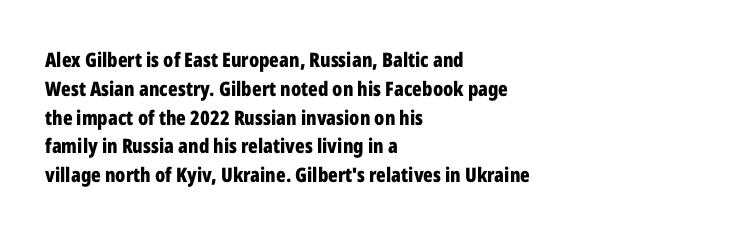
{"italic": "no", "bold": "yes", "underline": "no", "align": "left", "line_spacing": "normal", "line_spacing_ratio": 1.44, "letter_spacing": "normal", "letter_spacing_em": 0.0, "glyph_px": 20}
